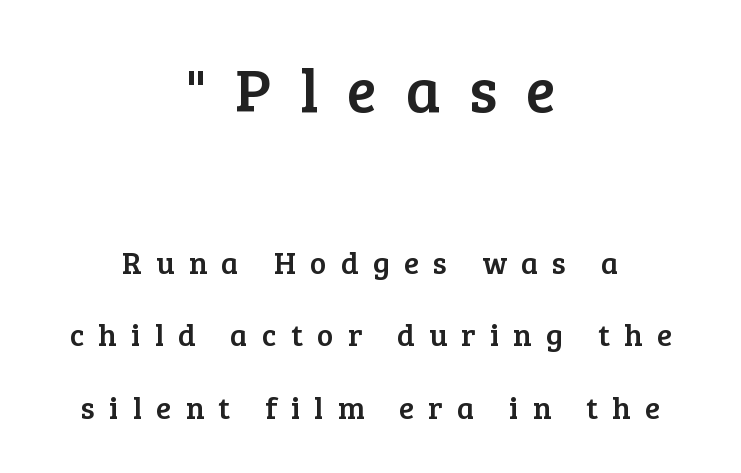
The image shows 62 px serif type, upright; set centered, loose line spacing (2.34x), unusually wide letter spacing (+0.46 em), not underlined; the first (top) block is 2.0x larger; low stroke contrast and a medium x-height.
